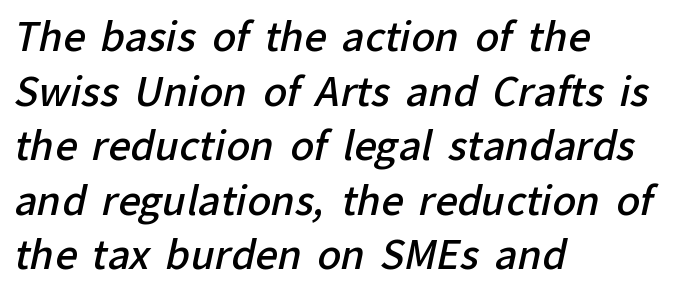
{"serif": "no", "bold": "semi", "weight": "semibold", "width": "normal", "stroke_contrast": "low", "x_height": "medium", "monospaced": "no", "underline": "no", "align": "left", "line_spacing": "normal", "line_spacing_ratio": 1.4, "letter_spacing": "normal", "letter_spacing_em": 0.0, "glyph_px": 39}
